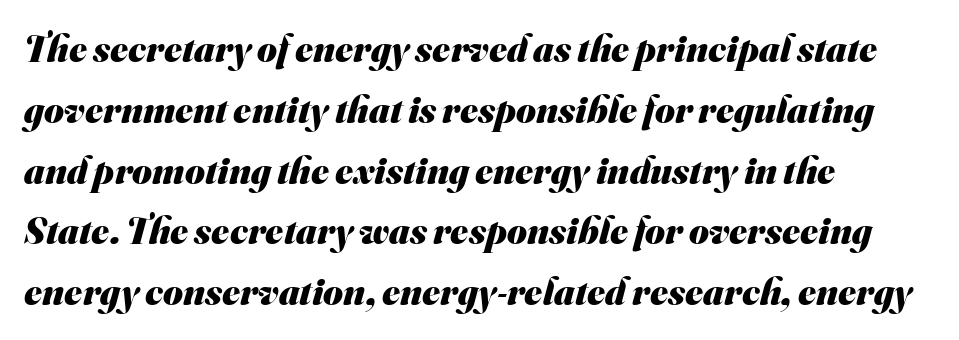
Q: Is the text bold? A: Yes.
Q: Is the typeface a serif or a sans-serif typeface? A: Sans-serif.
Q: Is the text underlined? A: No.
Q: How is the paragraph aligned? A: Left-aligned.
Q: Is the spacing between letters normal or unusually wide? A: Normal.
Q: Is the spacing between lines tight, normal or loose? A: Normal.
Q: Width (condensed, normal, or wide)? A: Normal.
Q: Stroke contrast? A: Medium.
Q: x-height? A: Small.
Q: Monospaced? A: No.
